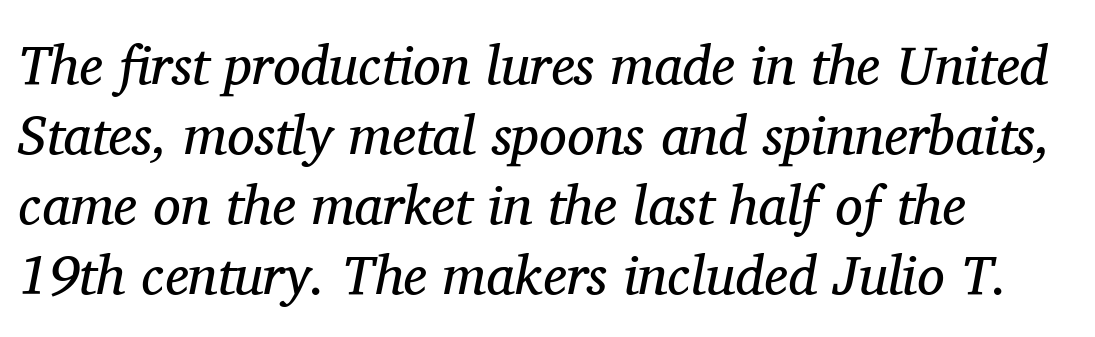
Normally led — the rows are evenly, conventionally spaced. The lettering tilts uniformly, giving the passage an italic look. The area under the type is left untouched. Vertical stems look standard width or narrower in stroke.
